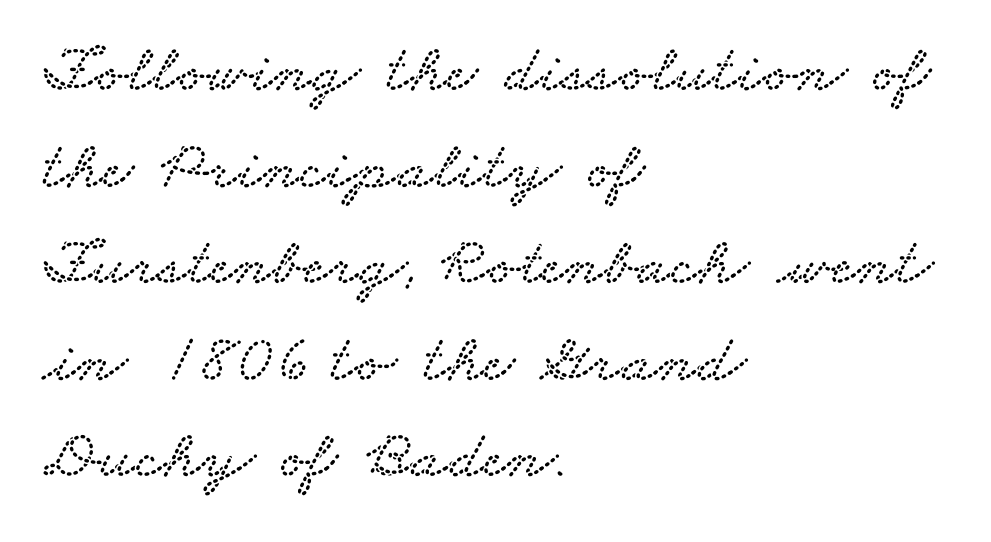
Q: Is the typeface a serif or a sans-serif typeface? A: Serif.
Q: Is the text underlined? A: No.
Q: How is the paragraph aligned? A: Left-aligned.
Q: Is the spacing between letters normal or unusually wide? A: Normal.
Q: Is the spacing between lines tight, normal or loose? A: Normal.
Q: Width (condensed, normal, or wide)? A: Wide.
Q: Stroke contrast? A: Low.
Q: x-height? A: Small.
Q: Monospaced? A: No.
